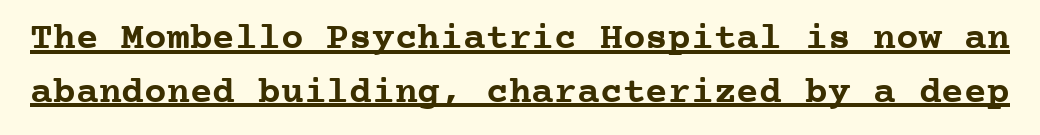
{"serif": "yes", "italic": "no", "bold": "yes", "weight": "semibold", "width": "normal", "stroke_contrast": "low", "x_height": "medium", "monospaced": "yes", "underline": "yes", "line_spacing": "normal", "line_spacing_ratio": 1.41, "letter_spacing": "normal", "letter_spacing_em": 0.0, "glyph_px": 38}
